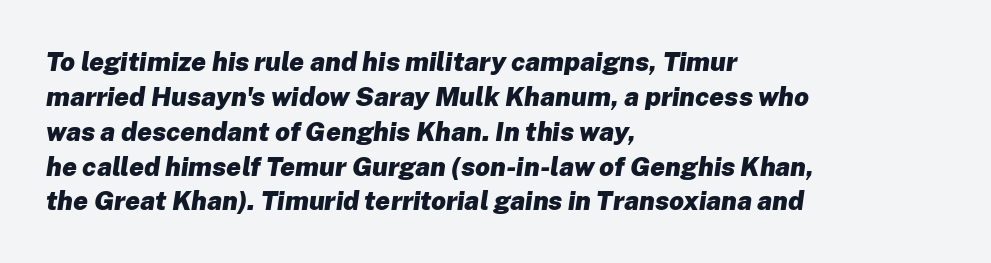
Q: Is the text bold? A: Yes.
Q: Is the text italic (slanted)? A: Yes, it leans right by about 8 degrees.
Q: Is the text underlined? A: No.
Q: How is the paragraph aligned? A: Left-aligned.
Q: Is the spacing between letters normal or unusually wide? A: Normal.
Q: Is the spacing between lines tight, normal or loose? A: Normal.
